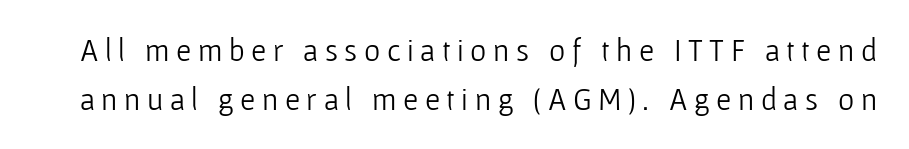
The image shows 31 px light sans-serif type, upright; set normal line spacing (1.57x), unusually wide letter spacing (+0.21 em), not underlined; low stroke contrast and a medium x-height.
